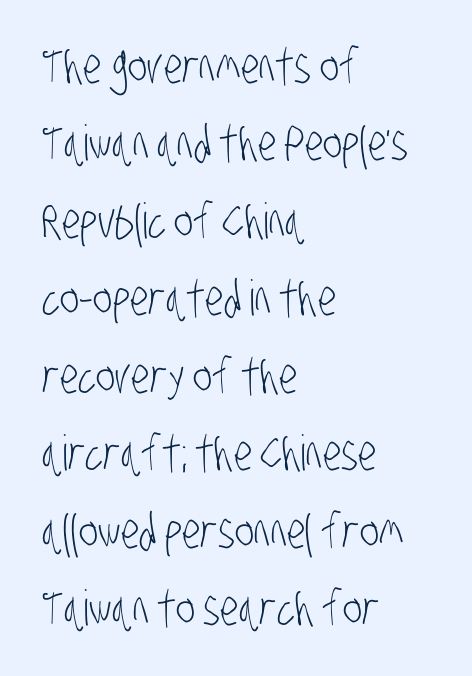
Q: Is the text bold? A: No.
Q: Is the typeface a serif or a sans-serif typeface? A: Sans-serif.
Q: Is the text underlined? A: No.
Q: How is the paragraph aligned? A: Left-aligned.
Q: Is the spacing between letters normal or unusually wide? A: Normal.
Q: Is the spacing between lines tight, normal or loose? A: Normal.
Q: Width (condensed, normal, or wide)? A: Condensed.
Q: Stroke contrast? A: Low.
Q: x-height? A: Large.
Q: Monospaced? A: No.
